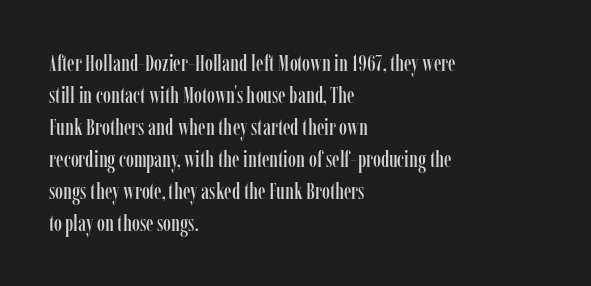
{"italic": "no", "underline": "no", "align": "left", "line_spacing": "normal", "line_spacing_ratio": 1.39, "letter_spacing": "normal", "letter_spacing_em": 0.0, "glyph_px": 23}
